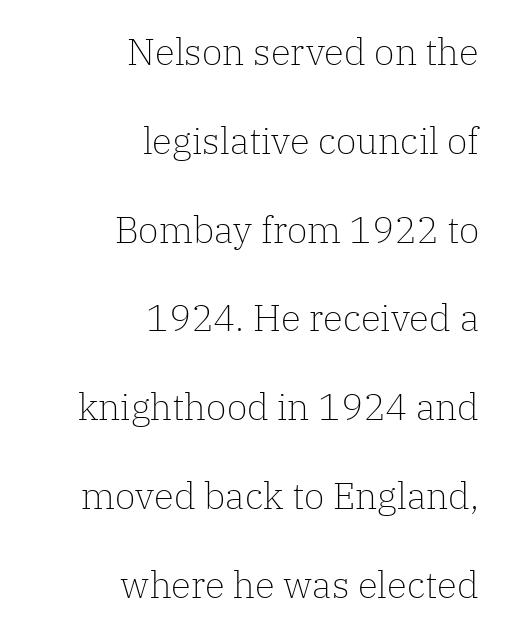
Stroke mass is kept to a normal reading level or below. Quick note: interline space is abundant. The paragraph shown leans on its right margin. What stands out about the letter spacing? Nothing — it is the standard amount.
